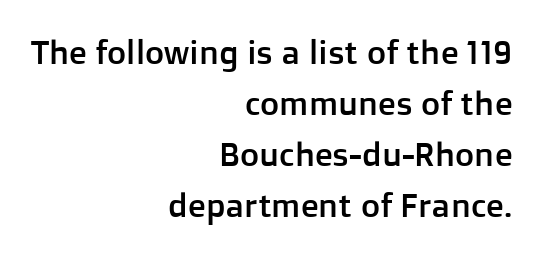
The image shows 33 px sans-serif type, upright; set right-aligned, normal line spacing (1.55x), normal letter spacing, not underlined; low stroke contrast and a medium x-height.
